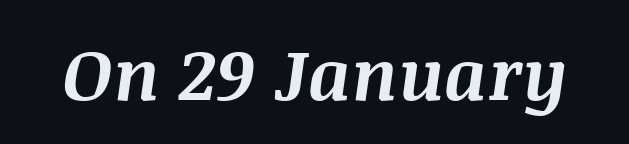
The image shows 71 px bold type, italic (leaning right); set normal letter spacing, not underlined; medium stroke contrast and a large x-height.
